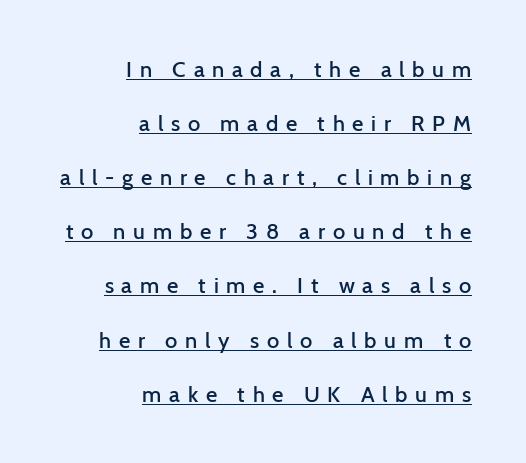
{"italic": "no", "bold": "semi", "underline": "yes", "align": "right", "line_spacing": "loose", "line_spacing_ratio": 2.46, "letter_spacing": "wide", "letter_spacing_em": 0.35, "glyph_px": 22}
